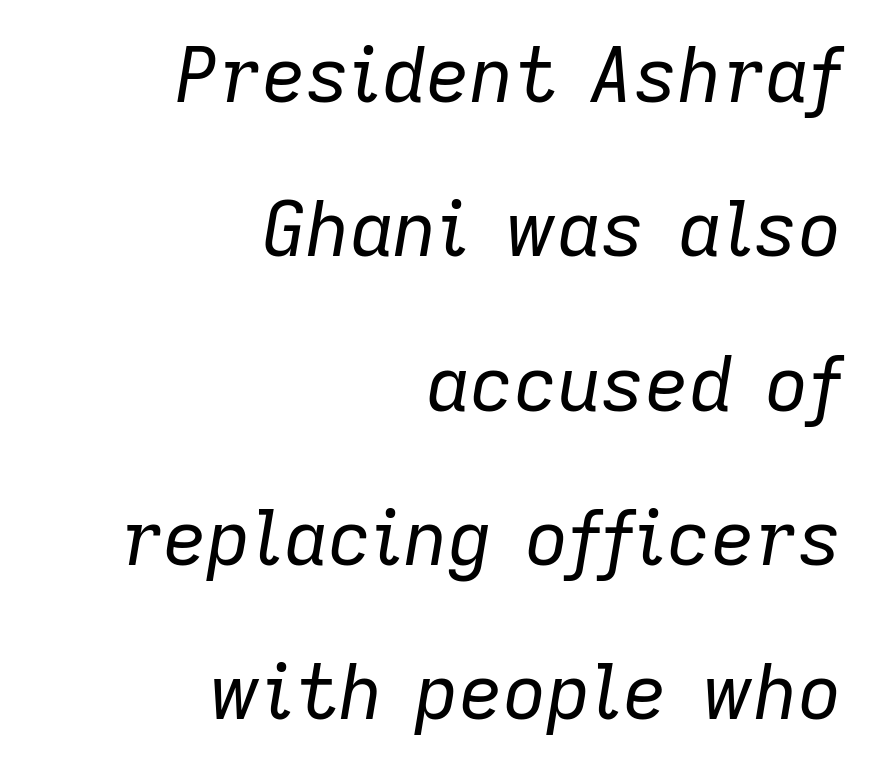
The font sits on the lighter half of the weight spectrum, regular included. A typesetter would call this proportional, since set widths differ per character. The tracking reads as untouched default to a designer's eye. Characters are canted at an angle relative to the baseline's perpendicular. Bare-footed words on every line. Visually the block forms a straight wall on the right and a jagged coastline on the left.
